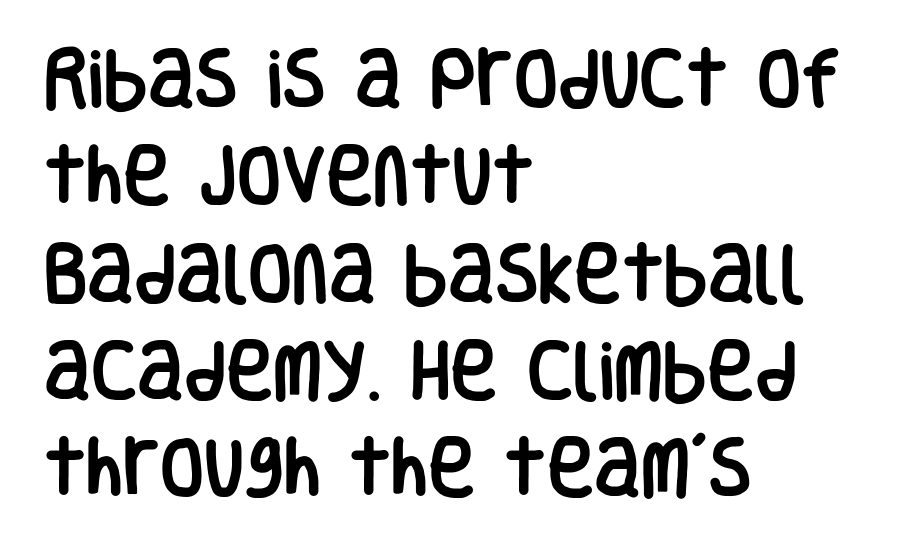
{"serif": "no", "italic": "no", "width": "condensed", "stroke_contrast": "low", "x_height": "large", "monospaced": "no", "underline": "no", "align": "left", "line_spacing": "normal", "line_spacing_ratio": 1.52, "letter_spacing": "normal", "letter_spacing_em": 0.0, "glyph_px": 64}
